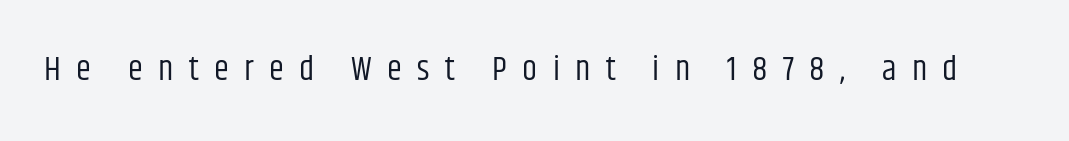
{"serif": "no", "italic": "no", "bold": "no", "weight": "regular", "width": "condensed", "stroke_contrast": "low", "x_height": "large", "monospaced": "no", "underline": "no", "letter_spacing": "wide", "letter_spacing_em": 0.45, "glyph_px": 34}
